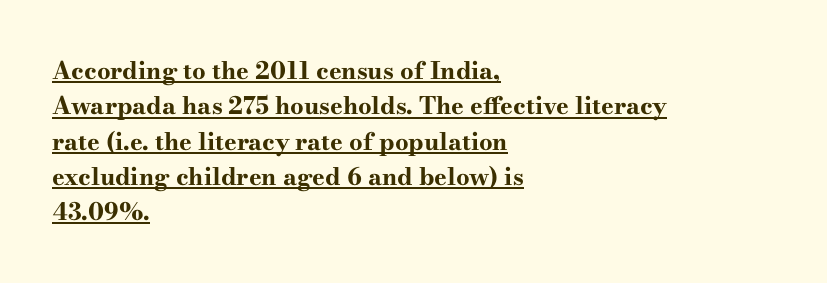
Q: Is the text bold? A: Yes.
Q: Is the text italic (slanted)? A: No, it is upright.
Q: Is the text underlined? A: Yes.
Q: How is the paragraph aligned? A: Left-aligned.
Q: Is the spacing between letters normal or unusually wide? A: Normal.
Q: Is the spacing between lines tight, normal or loose? A: Normal.
